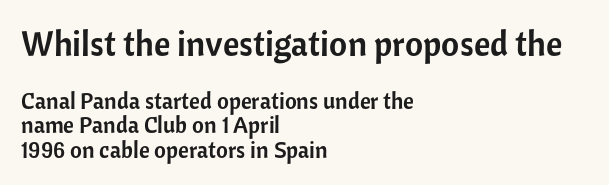
The image shows 35 px sans-serif type, upright; set left-aligned, tight line spacing (1.06x), normal letter spacing, not underlined; the first (top) block is 1.52x larger; low stroke contrast and a medium x-height.
